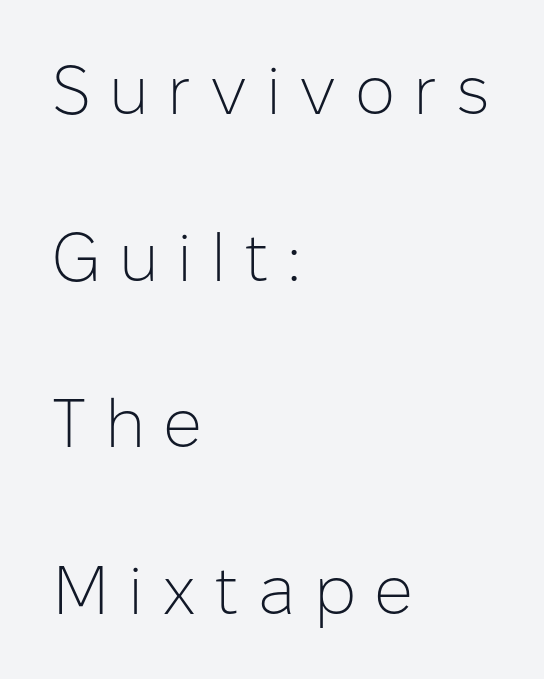
The image shows 68 px light sans-serif type, upright; set left-aligned, loose line spacing (2.45x), unusually wide letter spacing (+0.27 em), not underlined; low stroke contrast and a medium x-height.
